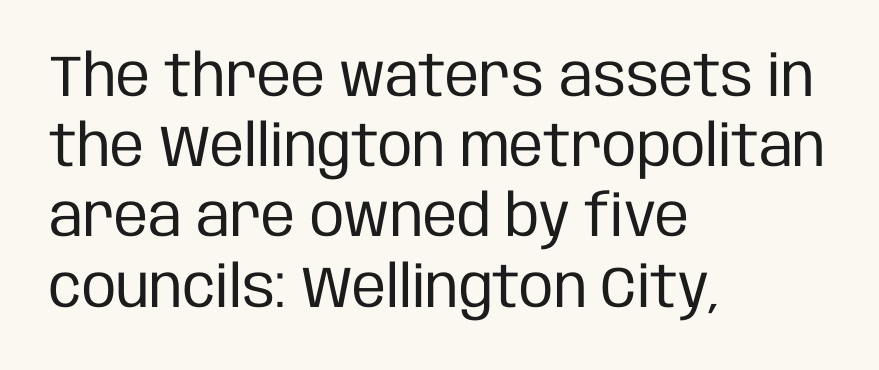
Q: Is the text bold? A: No.
Q: Is the text italic (slanted)? A: No, it is upright.
Q: Is the typeface a serif or a sans-serif typeface? A: Sans-serif.
Q: Is the text underlined? A: No.
Q: How is the paragraph aligned? A: Left-aligned.
Q: Is the spacing between letters normal or unusually wide? A: Normal.
Q: Width (condensed, normal, or wide)? A: Condensed.
Q: Stroke contrast? A: Low.
Q: x-height? A: Large.
Q: Monospaced? A: No.
